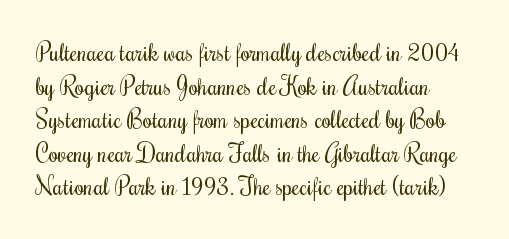
The letters look calm and open, with moderate or lighter stems. Evenly set lines give the paragraph a standard silhouette. The rendering keeps characters at their native spacing. Glance below the letters and you will spot only blank space.
